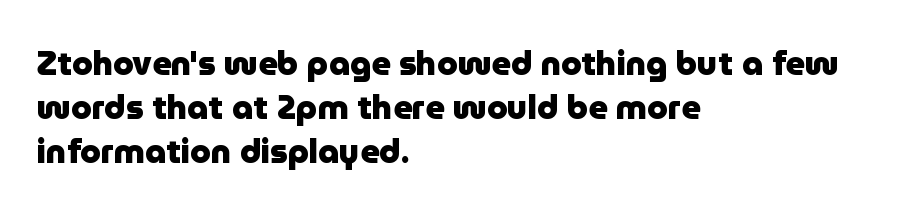
The image shows 33 px heavy sans-serif type, upright; set left-aligned, normal line spacing (1.34x), normal letter spacing, not underlined; low stroke contrast and a medium x-height.
